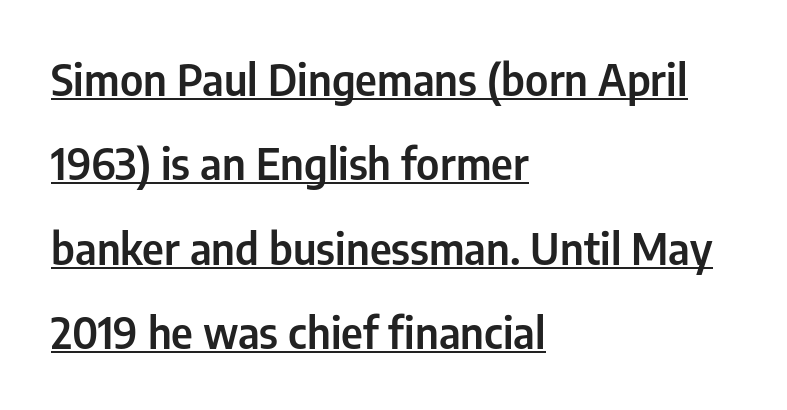
Q: Is the text italic (slanted)? A: No, it is upright.
Q: Is the typeface a serif or a sans-serif typeface? A: Sans-serif.
Q: Is the text underlined? A: Yes.
Q: How is the paragraph aligned? A: Left-aligned.
Q: Is the spacing between letters normal or unusually wide? A: Normal.
Q: Is the spacing between lines tight, normal or loose? A: Loose.
Q: Width (condensed, normal, or wide)? A: Condensed.
Q: Stroke contrast? A: Low.
Q: x-height? A: Medium.
Q: Monospaced? A: No.
